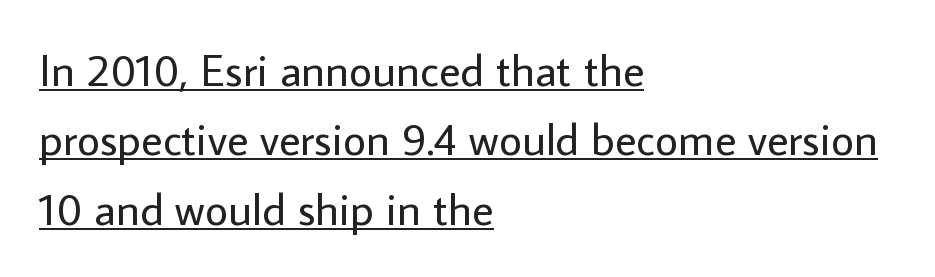
Q: Is the text bold? A: No.
Q: Is the text italic (slanted)? A: No, it is upright.
Q: Is the typeface a serif or a sans-serif typeface? A: Sans-serif.
Q: Is the text underlined? A: Yes.
Q: How is the paragraph aligned? A: Left-aligned.
Q: Is the spacing between letters normal or unusually wide? A: Normal.
Q: Is the spacing between lines tight, normal or loose? A: Normal.
Q: Width (condensed, normal, or wide)? A: Normal.
Q: Stroke contrast? A: Low.
Q: x-height? A: Medium.
Q: Monospaced? A: No.
